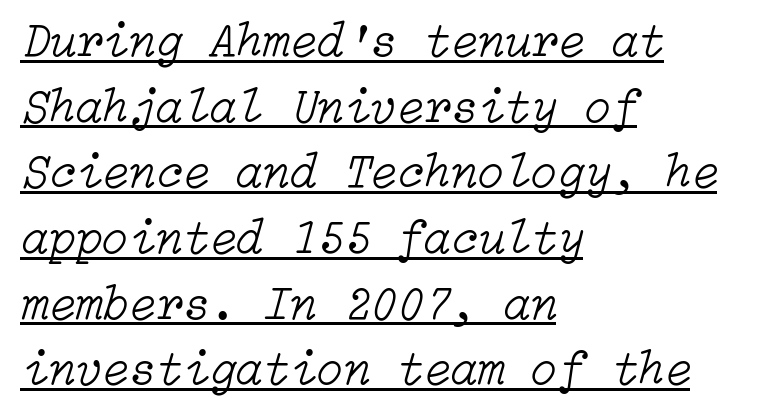
Q: Is the text bold? A: No.
Q: Is the text italic (slanted)? A: Yes, it leans right by about 15 degrees.
Q: Is the text underlined? A: Yes.
Q: How is the paragraph aligned? A: Left-aligned.
Q: Is the spacing between letters normal or unusually wide? A: Normal.
Q: Is the spacing between lines tight, normal or loose? A: Normal.
Q: Width (condensed, normal, or wide)? A: Normal.
Q: Stroke contrast? A: Low.
Q: x-height? A: Medium.
